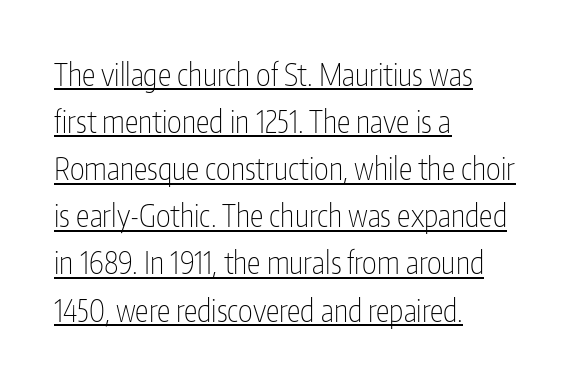
{"serif": "no", "italic": "no", "bold": "no", "weight": "thin", "width": "condensed", "stroke_contrast": "low", "x_height": "medium", "monospaced": "no", "underline": "yes", "align": "left", "line_spacing": "normal", "line_spacing_ratio": 1.52, "letter_spacing": "normal", "letter_spacing_em": 0.0, "glyph_px": 31}
